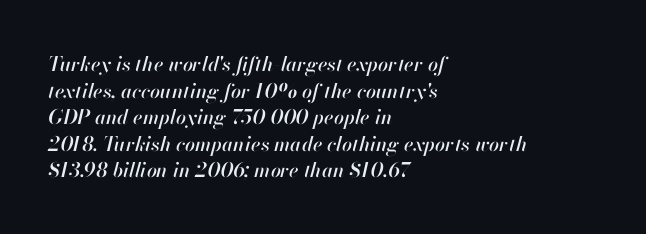
Q: Is the text italic (slanted)? A: Yes, it leans right by about 13 degrees.
Q: Is the text underlined? A: No.
Q: How is the paragraph aligned? A: Left-aligned.
Q: Is the spacing between letters normal or unusually wide? A: Normal.
Q: Is the spacing between lines tight, normal or loose? A: Normal.
